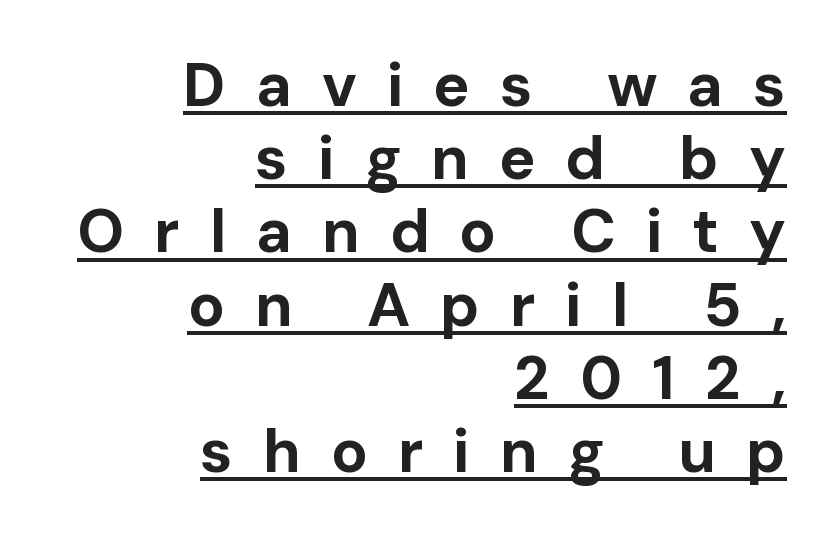
{"serif": "no", "italic": "no", "bold": "yes", "weight": "bold", "width": "normal", "stroke_contrast": "low", "x_height": "medium", "monospaced": "no", "underline": "yes", "align": "right", "line_spacing_ratio": 1.2, "letter_spacing": "wide", "letter_spacing_em": 0.49, "glyph_px": 61}
